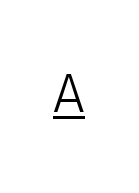
Q: Is the text bold? A: No.
Q: Is the text italic (slanted)? A: No, it is upright.
Q: Is the typeface a serif or a sans-serif typeface? A: Sans-serif.
Q: Is the text underlined? A: Yes.
Q: Is the spacing between letters normal or unusually wide? A: Unusually wide.
Q: Width (condensed, normal, or wide)? A: Normal.
Q: x-height? A: Medium.
Q: Monospaced? A: No.
